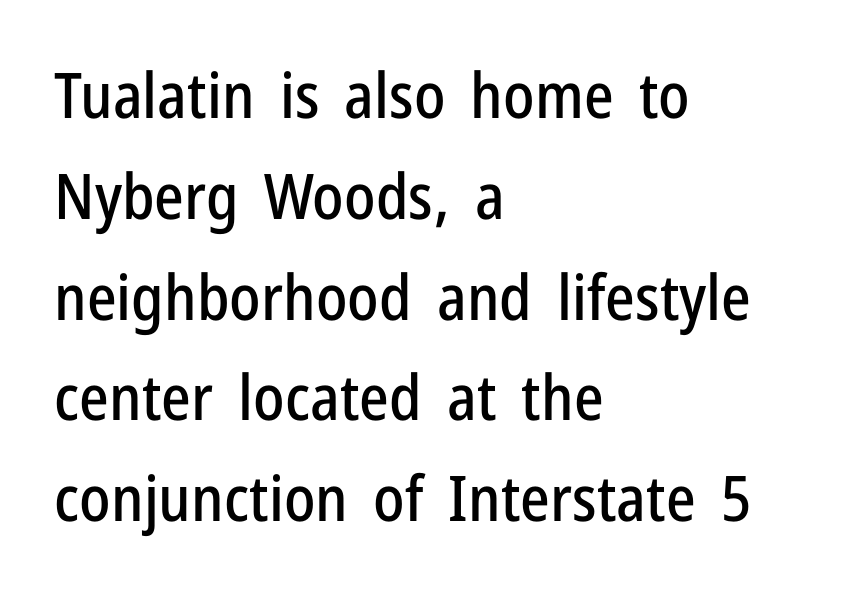
{"serif": "no", "italic": "no", "width": "condensed", "stroke_contrast": "low", "x_height": "medium", "monospaced": "no", "underline": "no", "align": "left", "line_spacing": "normal", "line_spacing_ratio": 1.6, "letter_spacing": "normal", "letter_spacing_em": 0.0, "glyph_px": 63}
